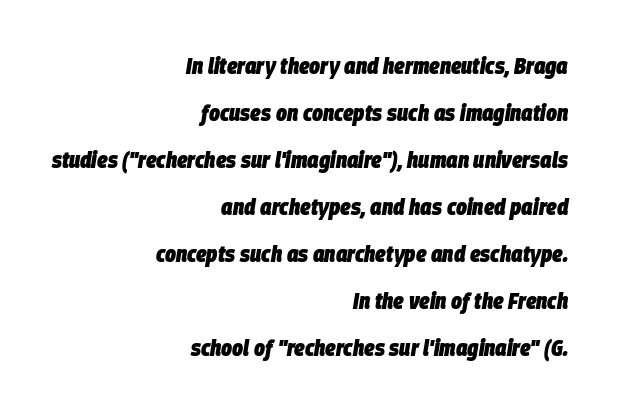
{"italic": "yes", "lean": "right", "slant_degrees": 9, "bold": "yes", "underline": "no", "align": "right", "line_spacing": "loose", "line_spacing_ratio": 2.04, "letter_spacing": "normal", "letter_spacing_em": 0.0, "glyph_px": 23}
